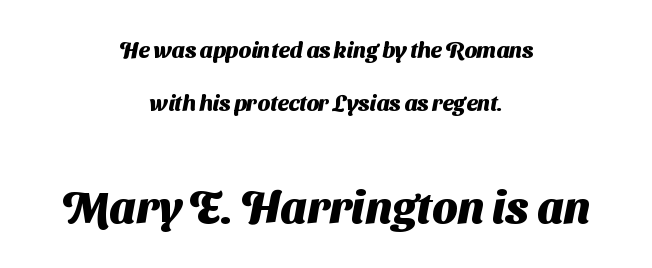
Q: Is the text bold? A: Yes.
Q: Is the typeface a serif or a sans-serif typeface? A: Sans-serif.
Q: Is the text underlined? A: No.
Q: How is the paragraph aligned? A: Centered.
Q: Is the spacing between letters normal or unusually wide? A: Normal.
Q: Is the spacing between lines tight, normal or loose? A: Loose.
Q: Which block of text is set in a larger size, the first (top) or the second (bottom)? A: The second (bottom) one.
Q: Width (condensed, normal, or wide)? A: Normal.
Q: Stroke contrast? A: Medium.
Q: x-height? A: Medium.
Q: Monospaced? A: No.
